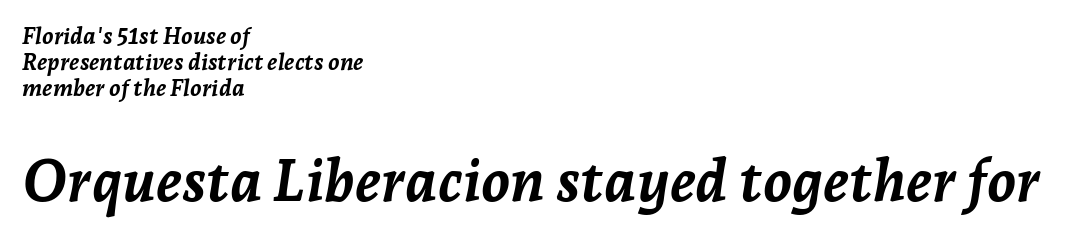
The image shows 58 px semibold type, italic (leaning right); set left-aligned, tight line spacing (1.12x), normal letter spacing, not underlined; the second (bottom) block is 2.52x larger; low stroke contrast and a medium x-height.
